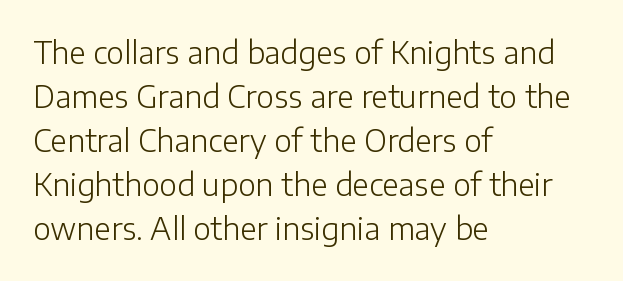
The image shows 30 px light sans-serif type, upright; set left-aligned, normal line spacing (1.47x), normal letter spacing, not underlined; low stroke contrast and a medium x-height.
